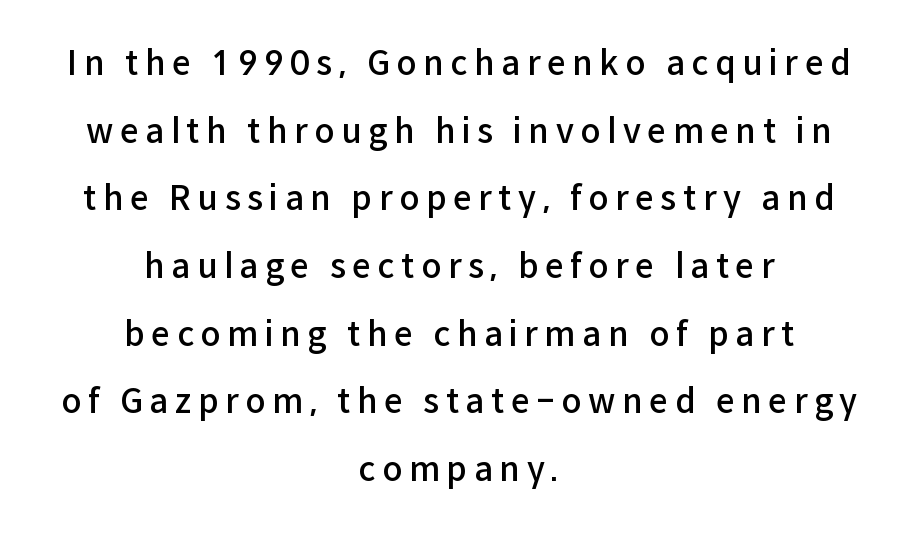
The image shows 33 px semibold sans-serif type, upright; set centered, loose line spacing (2.05x), unusually wide letter spacing (+0.2 em), not underlined; low stroke contrast and a medium x-height.
